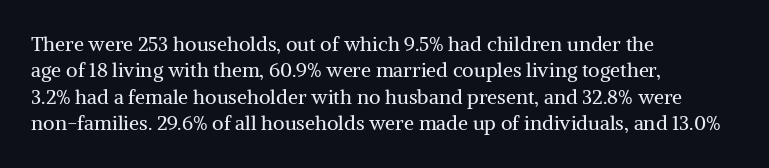
The image shows 20 px text type, upright; set left-aligned, normal line spacing (1.32x), normal letter spacing, not underlined.
